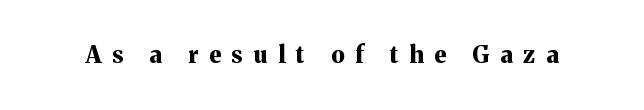
Q: Is the text bold? A: Yes.
Q: Is the text italic (slanted)? A: No, it is upright.
Q: Is the text underlined? A: No.
Q: Is the spacing between letters normal or unusually wide? A: Unusually wide.
